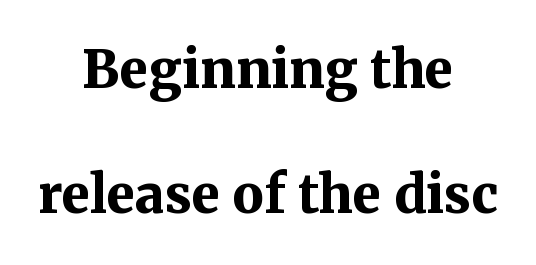
A serif font was chosen for this passage. Notice the wide empty band between every row — that's loose leading. The gap between lines stays unmarked. The lines in this sample share a center point and differ in where they start and stop. The axis of the letterforms is exactly vertical.
